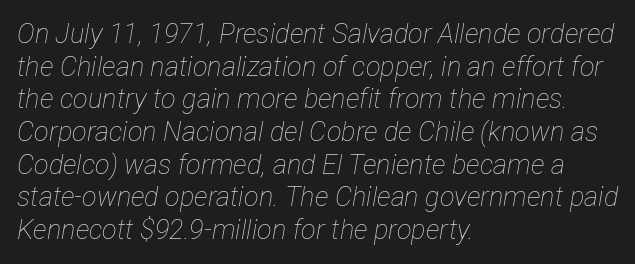
Posture: slanted. Compared with a typical body face, this is equally light or lighter still. Words appear dense and cohesive because spacing is normal. These lines are set flush left with a ragged right edge. Decoration check: the copy has no underline.
